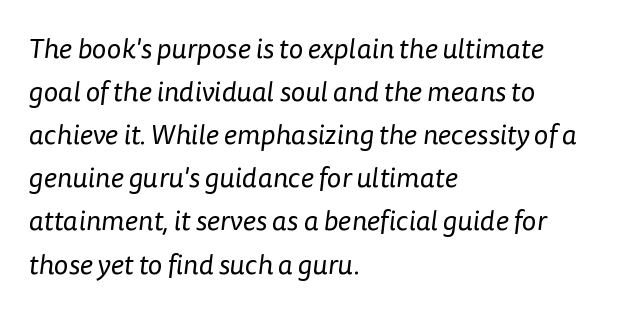
{"serif": "no", "bold": "no", "weight": "regular", "width": "normal", "stroke_contrast": "low", "x_height": "medium", "monospaced": "no", "underline": "no", "align": "left", "line_spacing": "normal", "line_spacing_ratio": 1.54, "letter_spacing": "normal", "letter_spacing_em": 0.0, "glyph_px": 28}
